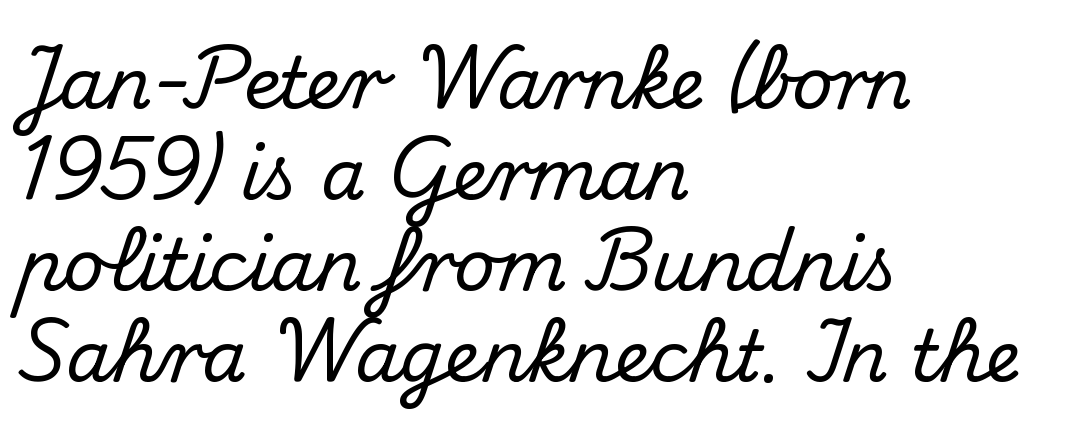
The image shows 71 px serif type; set left-aligned, normal line spacing (1.28x), normal letter spacing, not underlined; medium stroke contrast and a small x-height.
